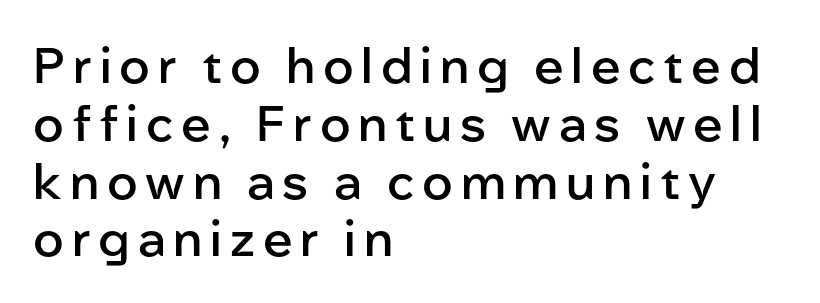
The image shows 49 px semibold sans-serif type, upright; set left-aligned, line spacing 1.18x, not underlined; low stroke contrast and a medium x-height.
